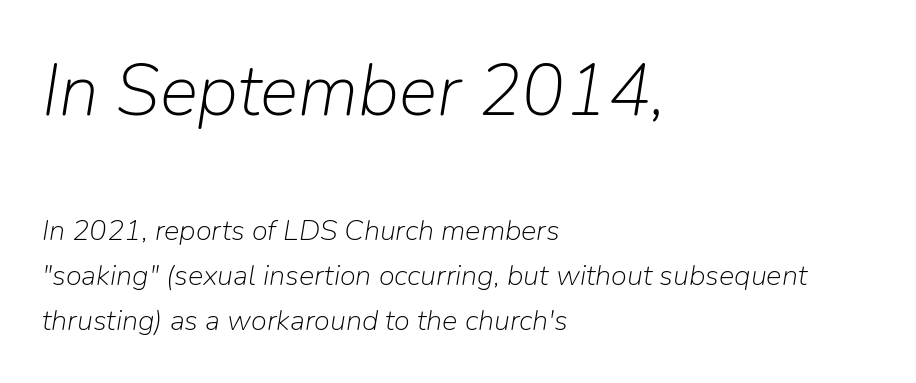
{"italic": "yes", "lean": "right", "slant_degrees": 9, "bold": "no", "weight": "light", "width": "normal", "stroke_contrast": "low", "x_height": "medium", "monospaced": "no", "underline": "no", "align": "left", "line_spacing": "normal", "line_spacing_ratio": 1.54, "letter_spacing": "normal", "letter_spacing_em": 0.0, "larger_block": "first", "size_ratio": 2.48, "glyph_px": 72}
